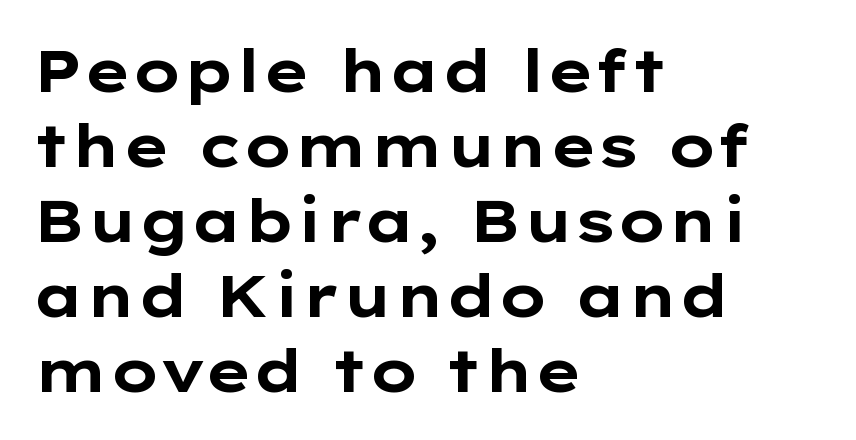
Does the weight exceed regular? Yes, all the way to bold. The face used here is proportionally spaced, like ordinary book or web type. Line beginnings align vertically; line endings do not. Plain, unruled lines of type. Ordinary non-slanted type is in use.
